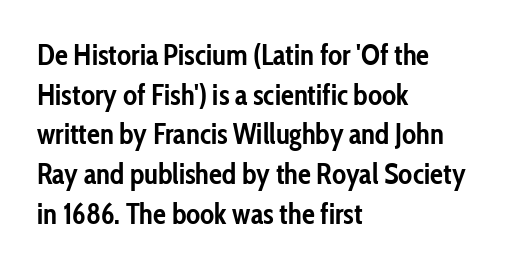
Q: Is the text bold? A: Yes.
Q: Is the text italic (slanted)? A: No, it is upright.
Q: Is the typeface a serif or a sans-serif typeface? A: Sans-serif.
Q: Is the text underlined? A: No.
Q: How is the paragraph aligned? A: Left-aligned.
Q: Is the spacing between letters normal or unusually wide? A: Normal.
Q: Is the spacing between lines tight, normal or loose? A: Normal.
Q: Width (condensed, normal, or wide)? A: Condensed.
Q: Stroke contrast? A: Low.
Q: x-height? A: Medium.
Q: Monospaced? A: No.
